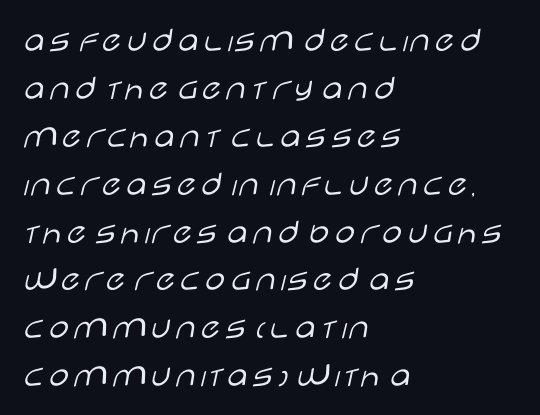
{"serif": "no", "bold": "no", "weight": "light", "width": "wide", "stroke_contrast": "low", "x_height": "large", "monospaced": "no", "underline": "no", "align": "left", "line_spacing": "normal", "line_spacing_ratio": 1.33, "letter_spacing": "normal", "letter_spacing_em": 0.0, "glyph_px": 36}
